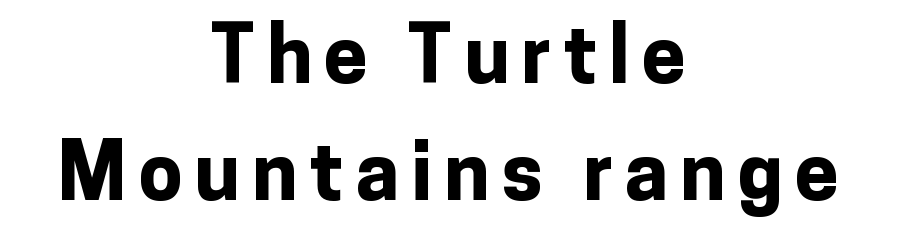
Q: Is the text bold? A: Yes.
Q: Is the text italic (slanted)? A: No, it is upright.
Q: Is the typeface a serif or a sans-serif typeface? A: Sans-serif.
Q: Is the text underlined? A: No.
Q: How is the paragraph aligned? A: Centered.
Q: Is the spacing between lines tight, normal or loose? A: Normal.
Q: Width (condensed, normal, or wide)? A: Normal.
Q: Stroke contrast? A: Low.
Q: x-height? A: Medium.
Q: Monospaced? A: No.
